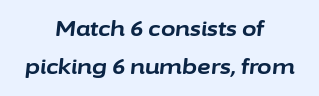
{"italic": "yes", "lean": "right", "slant_degrees": 6, "bold": "yes", "underline": "no", "align": "center", "line_spacing_ratio": 1.79, "letter_spacing": "normal", "letter_spacing_em": 0.0, "glyph_px": 21}
